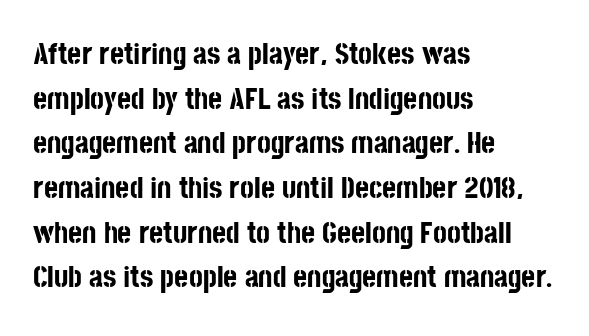
This sample has the flowing, uneven cadence of proportional lettering. Between one letter and the next there's only the usual sliver of space. How would I describe the line gaps? Plain and ordinary. Letters rest on an invisible, unmarked baseline. The lettering stays uniformly vertical, giving the passage a roman look. Typeset ragged right — the left edge is the straight one.
